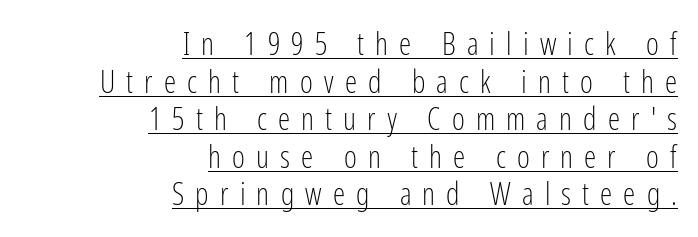
Each letter keeps its own natural width here, so spacing adapts to shape. No chunkiness to these letters — they're not bold. The string is rendered with underlining switched on. The specimen reads as upright at a glance. Letterform terminals end flat and unadorned throughout the passage. Every row of glyphs terminates at an identical x-position on the right.
